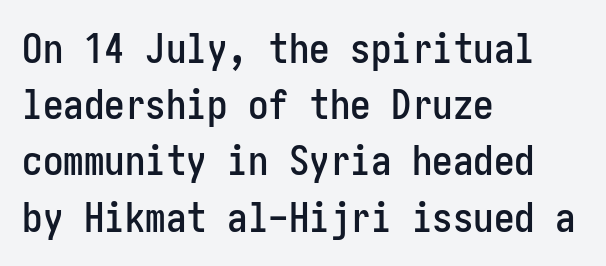
{"serif": "no", "italic": "no", "width": "condensed", "stroke_contrast": "low", "x_height": "medium", "underline": "no", "align": "left", "line_spacing": "normal", "line_spacing_ratio": 1.37, "letter_spacing": "normal", "letter_spacing_em": 0.0, "glyph_px": 41}
